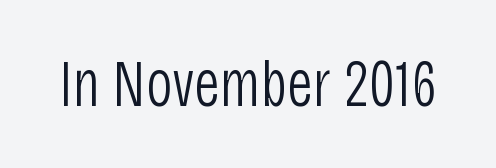
The image shows 66 px light, condensed sans-serif type, upright; set normal letter spacing, not underlined; low stroke contrast and a large x-height.
